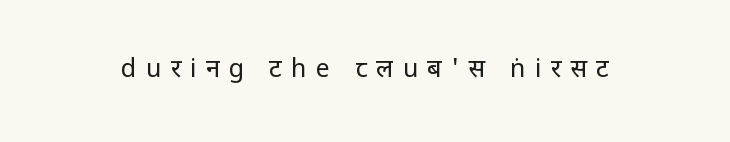
Q: Is the text bold? A: No.
Q: Is the text italic (slanted)? A: No, it is upright.
Q: Is the text underlined? A: No.
Q: Is the spacing between letters normal or unusually wide? A: Unusually wide.
